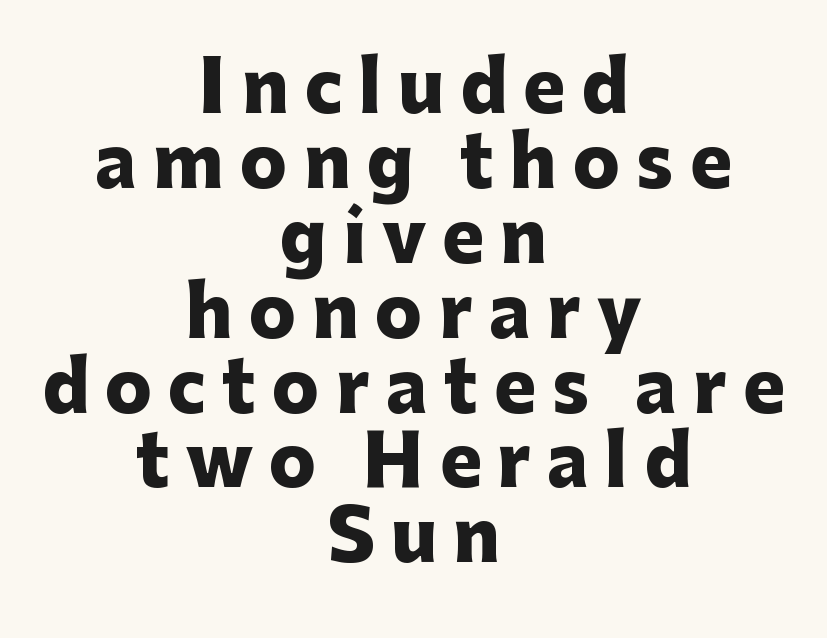
The image shows 70 px heavy sans-serif type, upright; set centered, tight line spacing (1.07x), unusually wide letter spacing (+0.23 em), not underlined; low stroke contrast and a medium x-height.
